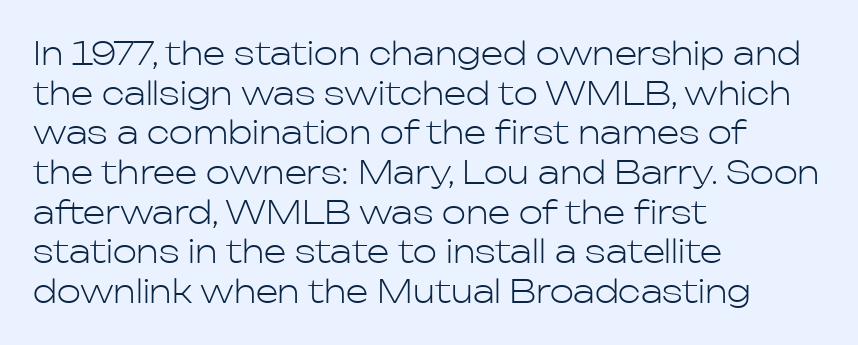
Q: Is the text bold? A: No.
Q: Is the text italic (slanted)? A: No, it is upright.
Q: Is the typeface a serif or a sans-serif typeface? A: Sans-serif.
Q: Is the text underlined? A: No.
Q: How is the paragraph aligned? A: Left-aligned.
Q: Is the spacing between letters normal or unusually wide? A: Normal.
Q: Width (condensed, normal, or wide)? A: Normal.
Q: Stroke contrast? A: Low.
Q: x-height? A: Medium.
Q: Monospaced? A: No.
